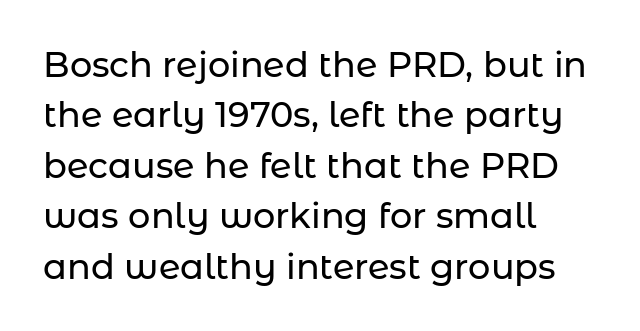
Q: Is the text italic (slanted)? A: No, it is upright.
Q: Is the typeface a serif or a sans-serif typeface? A: Sans-serif.
Q: Is the text underlined? A: No.
Q: How is the paragraph aligned? A: Left-aligned.
Q: Is the spacing between letters normal or unusually wide? A: Normal.
Q: Is the spacing between lines tight, normal or loose? A: Normal.
Q: Width (condensed, normal, or wide)? A: Normal.
Q: Stroke contrast? A: Low.
Q: x-height? A: Medium.
Q: Monospaced? A: No.
